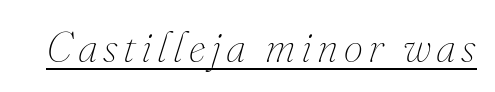
{"italic": "yes", "lean": "right", "slant_degrees": 16, "bold": "no", "weight": "thin", "width": "normal", "stroke_contrast": "medium", "x_height": "small", "monospaced": "no", "underline": "yes", "glyph_px": 43}
